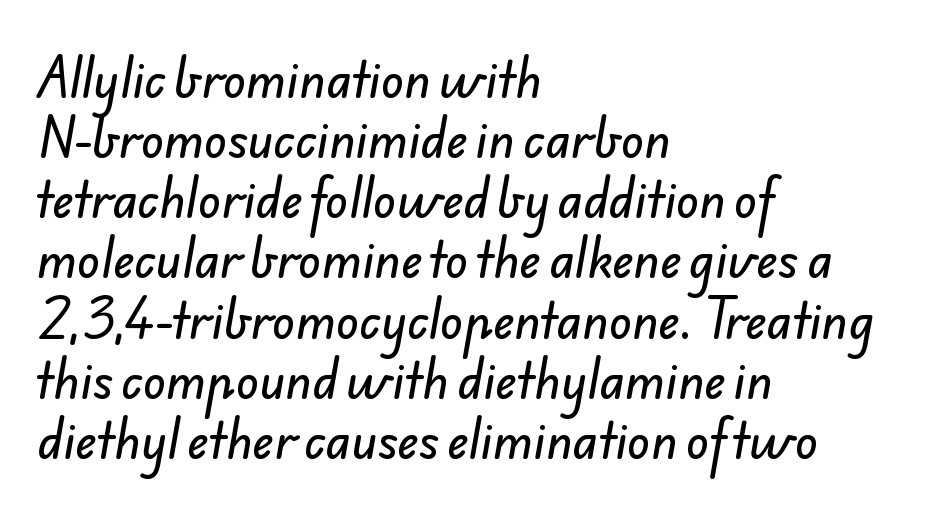
{"serif": "no", "width": "normal", "stroke_contrast": "low", "x_height": "small", "monospaced": "no", "underline": "no", "align": "left", "line_spacing": "normal", "line_spacing_ratio": 1.28, "letter_spacing": "normal", "letter_spacing_em": 0.0, "glyph_px": 47}
